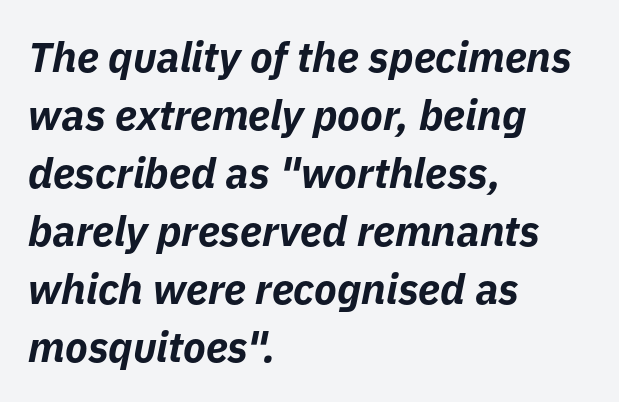
Q: Is the text bold? A: Yes.
Q: Is the text italic (slanted)? A: Yes, it leans right by about 11 degrees.
Q: Is the text underlined? A: No.
Q: How is the paragraph aligned? A: Left-aligned.
Q: Is the spacing between letters normal or unusually wide? A: Normal.
Q: Is the spacing between lines tight, normal or loose? A: Normal.
Q: Width (condensed, normal, or wide)? A: Normal.
Q: Stroke contrast? A: Low.
Q: x-height? A: Medium.
Q: Monospaced? A: No.
